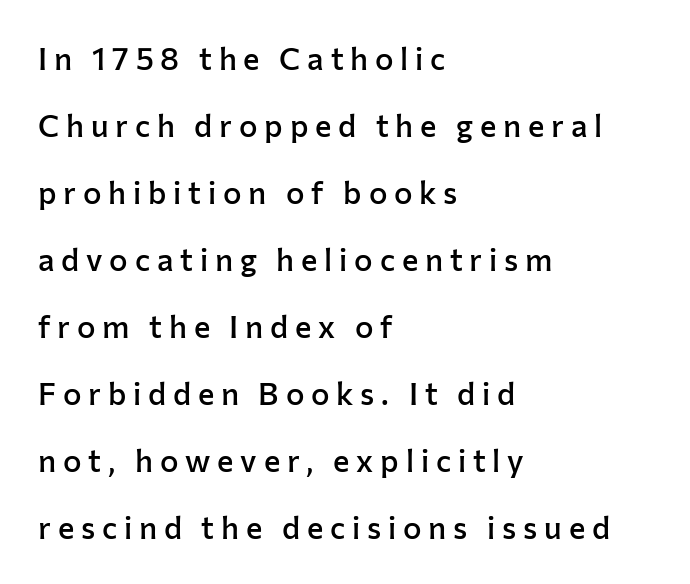
Q: Is the text bold? A: Semi-bold.
Q: Is the text italic (slanted)? A: No, it is upright.
Q: Is the typeface a serif or a sans-serif typeface? A: Sans-serif.
Q: Is the text underlined? A: No.
Q: How is the paragraph aligned? A: Left-aligned.
Q: Is the spacing between letters normal or unusually wide? A: Unusually wide.
Q: Is the spacing between lines tight, normal or loose? A: Loose.
Q: Width (condensed, normal, or wide)? A: Normal.
Q: Stroke contrast? A: Low.
Q: x-height? A: Medium.
Q: Monospaced? A: No.
